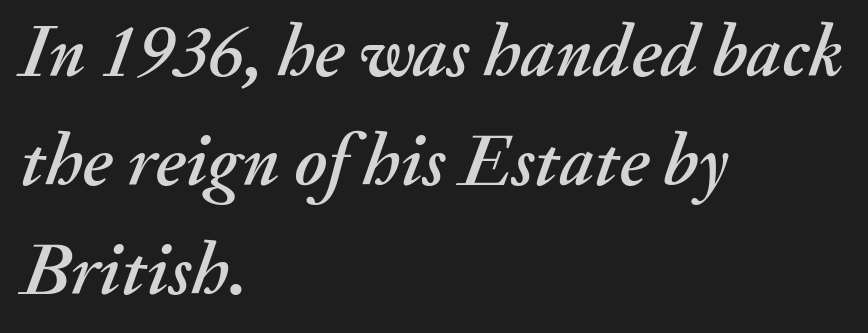
The image shows 74 px text type, italic (leaning right); set left-aligned, normal line spacing (1.47x), normal letter spacing, not underlined; medium stroke contrast and a small x-height.
